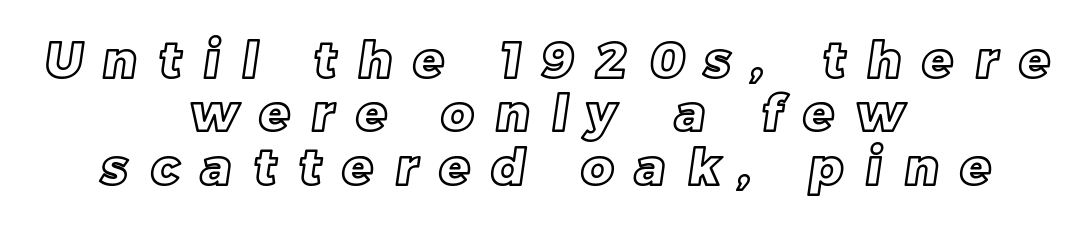
The letterforms stand isolated, each surrounded by extra space. Lines of text with bare space underneath. The passage shown is typed in a proportional face where columns would drift. Compared with typical paragraphs, the rows here are closer together. This rendering uses center alignment, leaving both contours irregular but symmetric.
